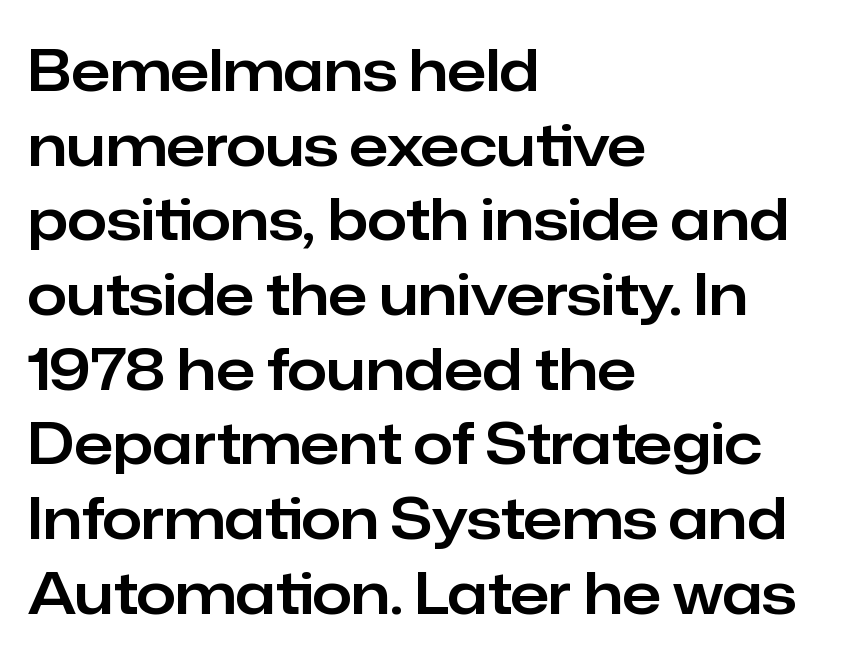
The image shows 57 px sans-serif type, upright; set left-aligned, normal line spacing (1.31x), normal letter spacing, not underlined; low stroke contrast and a medium x-height.
